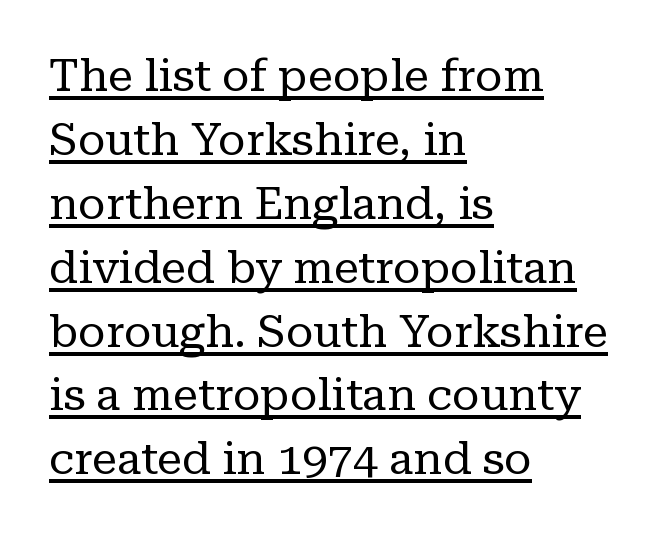
The image shows 45 px regular-weight serif type, upright; set left-aligned, normal line spacing (1.42x), normal letter spacing, underlined; low stroke contrast and a medium x-height.
